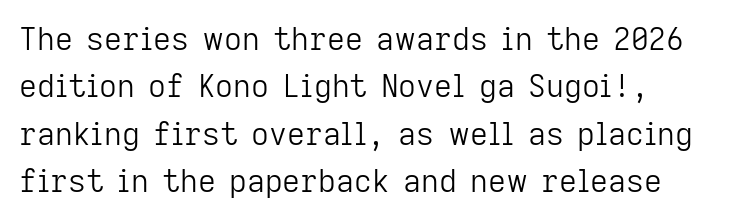
{"serif": "no", "italic": "no", "bold": "no", "weight": "light", "width": "normal", "stroke_contrast": "low", "x_height": "medium", "monospaced": "no", "underline": "no", "line_spacing": "normal", "line_spacing_ratio": 1.53, "letter_spacing": "normal", "letter_spacing_em": 0.0, "glyph_px": 31}
